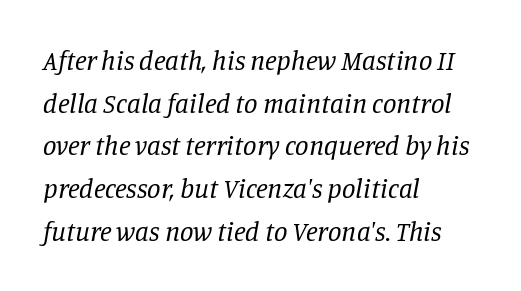
The image shows 27 px text type, italic (leaning right); set left-aligned, normal line spacing (1.58x), normal letter spacing, not underlined.
